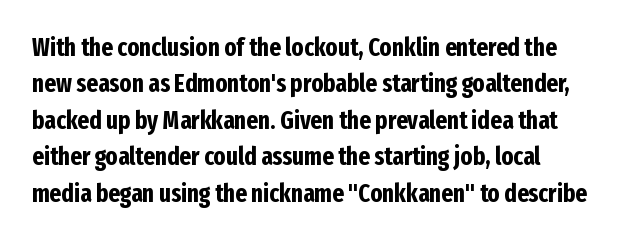
Q: Is the text bold? A: Yes.
Q: Is the text italic (slanted)? A: No, it is upright.
Q: Is the text underlined? A: No.
Q: Is the spacing between letters normal or unusually wide? A: Normal.
Q: Is the spacing between lines tight, normal or loose? A: Normal.
